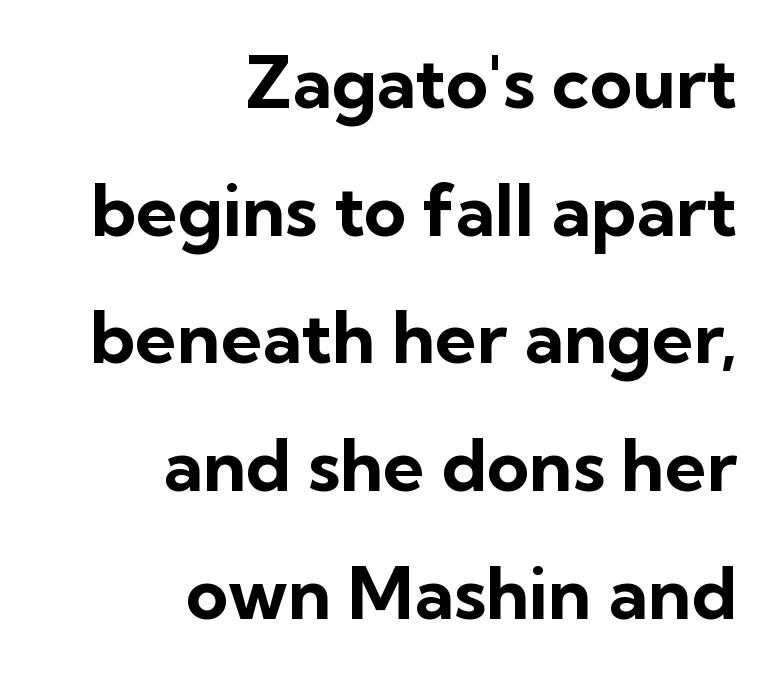
Q: Is the text bold? A: Yes.
Q: Is the text italic (slanted)? A: No, it is upright.
Q: Is the typeface a serif or a sans-serif typeface? A: Sans-serif.
Q: Is the text underlined? A: No.
Q: How is the paragraph aligned? A: Right-aligned.
Q: Is the spacing between letters normal or unusually wide? A: Normal.
Q: Width (condensed, normal, or wide)? A: Normal.
Q: Stroke contrast? A: Low.
Q: x-height? A: Medium.
Q: Monospaced? A: No.
